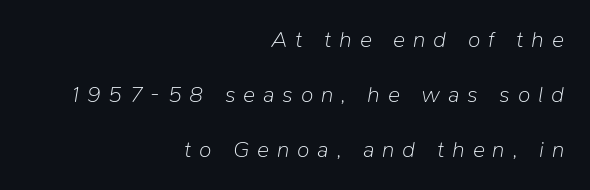
The image shows 23 px text type, italic (leaning right); set right-aligned, loose line spacing (2.4x), unusually wide letter spacing (+0.34 em), not underlined.
